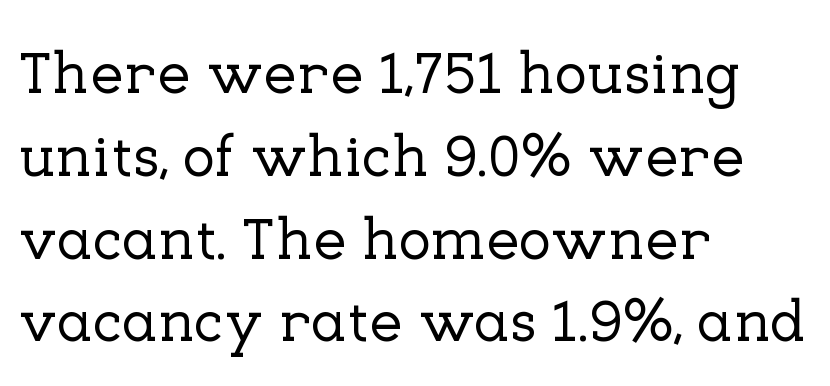
{"serif": "yes", "italic": "no", "width": "normal", "stroke_contrast": "low", "x_height": "medium", "monospaced": "no", "underline": "no", "align": "left", "line_spacing": "normal", "line_spacing_ratio": 1.38, "letter_spacing": "normal", "letter_spacing_em": 0.0, "glyph_px": 60}
